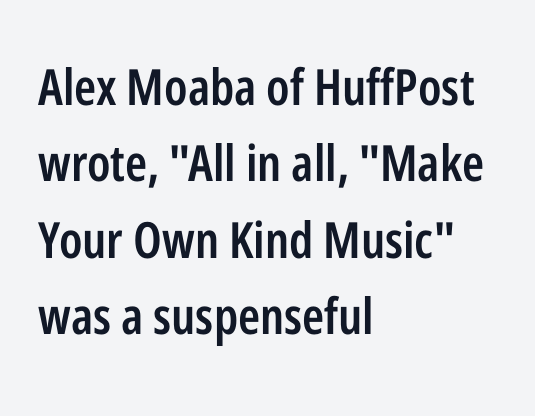
{"serif": "no", "italic": "no", "bold": "semi", "weight": "semibold", "width": "condensed", "stroke_contrast": "low", "x_height": "medium", "monospaced": "no", "underline": "no", "align": "left", "line_spacing": "normal", "line_spacing_ratio": 1.53, "letter_spacing": "normal", "letter_spacing_em": 0.0, "glyph_px": 50}
